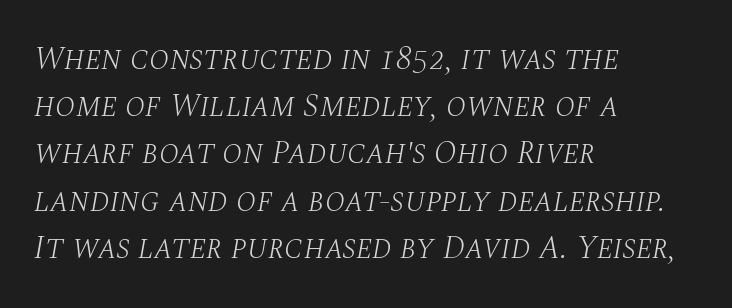
Unbolded letterforms with no extra heft. The rendering uses a moderate line-height, typical for paragraphs. No word sits above an underline. Inter-character spacing is left at the font's built-in metrics. The rendering uses natural spacing where letterforms have individual widths.
